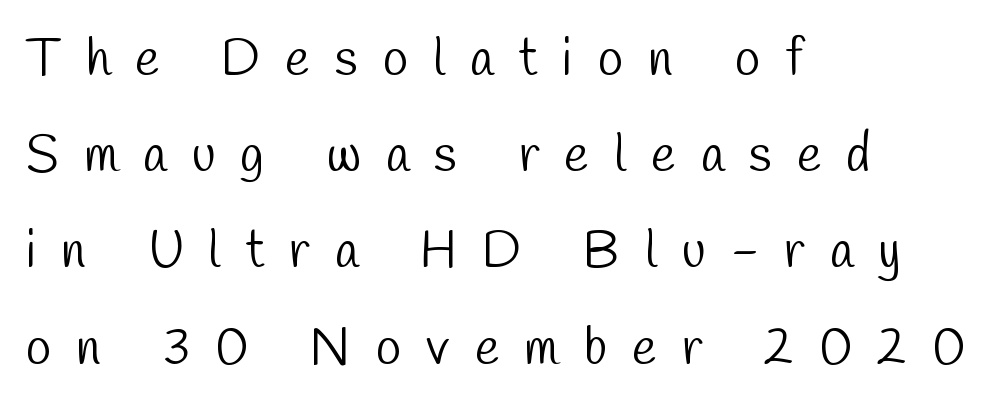
Q: Is the text bold? A: No.
Q: Is the typeface a serif or a sans-serif typeface? A: Sans-serif.
Q: Is the text underlined? A: No.
Q: How is the paragraph aligned? A: Left-aligned.
Q: Is the spacing between letters normal or unusually wide? A: Unusually wide.
Q: Width (condensed, normal, or wide)? A: Condensed.
Q: Stroke contrast? A: Low.
Q: x-height? A: Medium.
Q: Monospaced? A: No.
